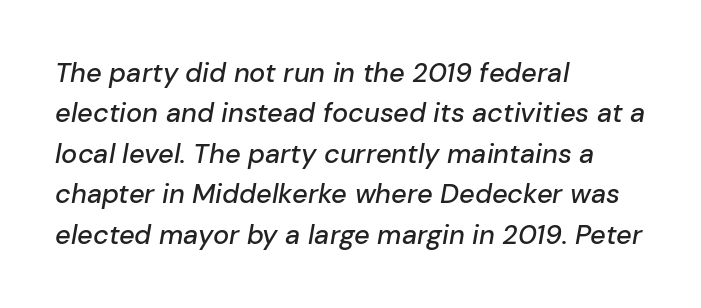
The image shows 27 px text type, italic (leaning right); set left-aligned, normal line spacing (1.5x), normal letter spacing, not underlined.
